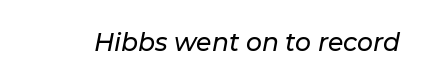
{"italic": "yes", "lean": "right", "slant_degrees": 11, "underline": "no", "letter_spacing": "normal", "letter_spacing_em": 0.0, "glyph_px": 25}
